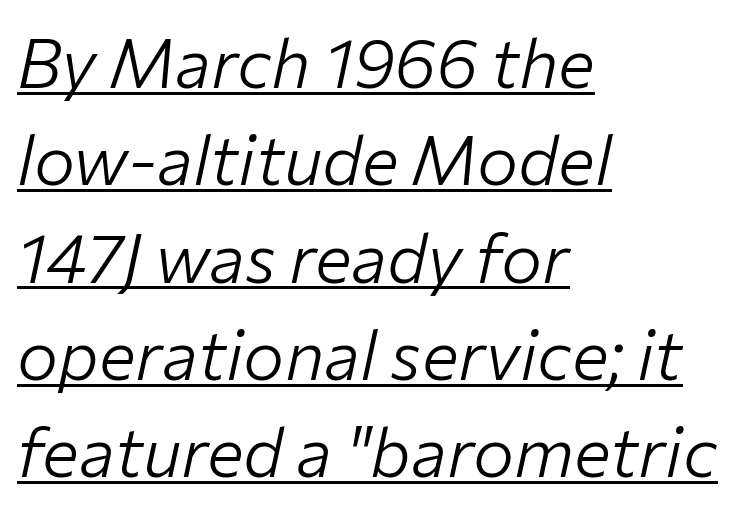
The image shows 69 px light type, italic (leaning right); set left-aligned, normal line spacing (1.41x), normal letter spacing, underlined; low stroke contrast and a medium x-height.
